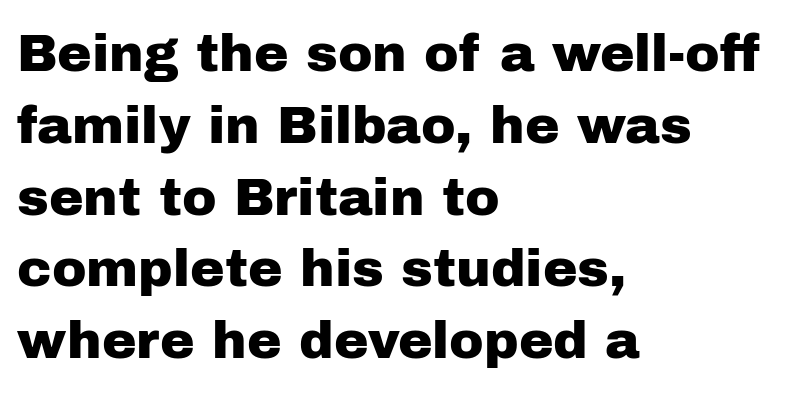
{"serif": "no", "italic": "no", "width": "normal", "stroke_contrast": "low", "x_height": "medium", "monospaced": "no", "underline": "no", "align": "left", "line_spacing": "normal", "line_spacing_ratio": 1.38, "letter_spacing": "normal", "letter_spacing_em": 0.0, "glyph_px": 52}
